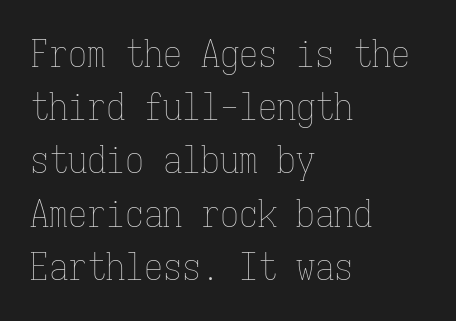
Tall strokes in this sample are plumb rather than angled. Looks like terminal output: every glyph gets an equal slot. Notice how descenders clear the ascenders below comfortably — that's standard leading. Weight: in the light-to-regular range. Each line starts at the same left margin while the right side varies. The area under the type is left untouched.
